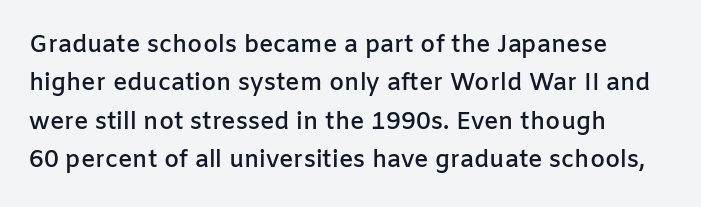
Q: Is the text bold? A: Semi-bold.
Q: Is the text italic (slanted)? A: No, it is upright.
Q: Is the text underlined? A: No.
Q: How is the paragraph aligned? A: Left-aligned.
Q: Is the spacing between letters normal or unusually wide? A: Normal.
Q: Is the spacing between lines tight, normal or loose? A: Normal.
